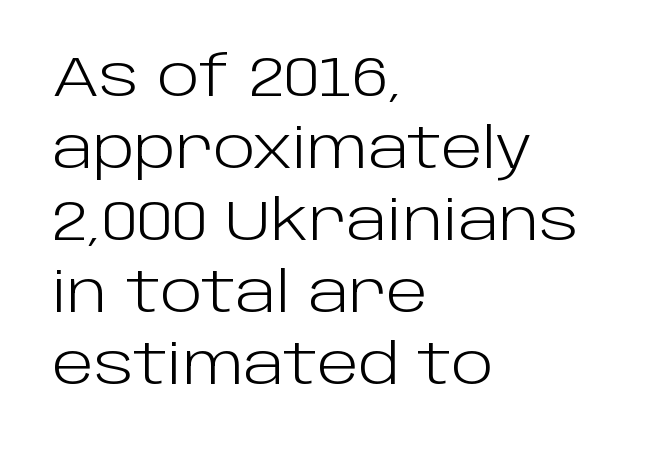
Q: Is the text bold? A: No.
Q: Is the text italic (slanted)? A: No, it is upright.
Q: Is the typeface a serif or a sans-serif typeface? A: Sans-serif.
Q: Is the text underlined? A: No.
Q: How is the paragraph aligned? A: Left-aligned.
Q: Is the spacing between letters normal or unusually wide? A: Normal.
Q: Is the spacing between lines tight, normal or loose? A: Normal.
Q: Width (condensed, normal, or wide)? A: Normal.
Q: Stroke contrast? A: Low.
Q: x-height? A: Large.
Q: Monospaced? A: No.
